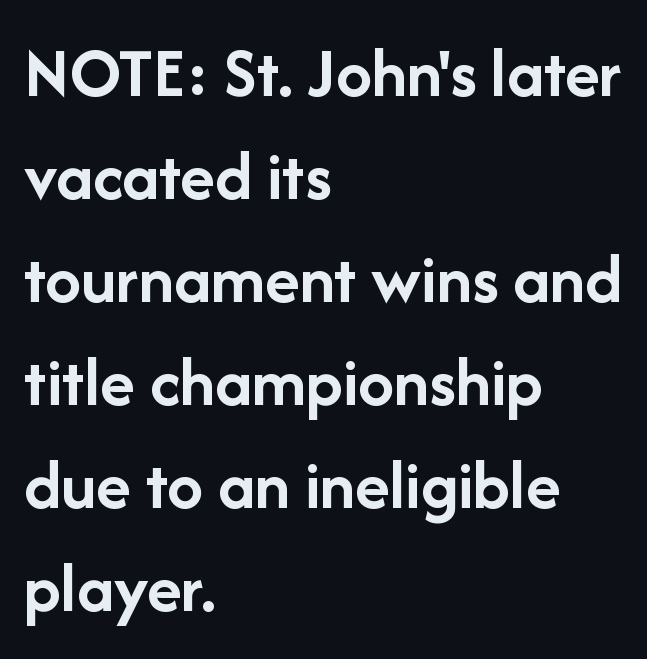
A typesetter would call this proportional, since set widths differ per character. The typeface chosen for these lines omits serifs. Posture: vertical. Reading down the block, your eye returns to a fixed left position each line.
